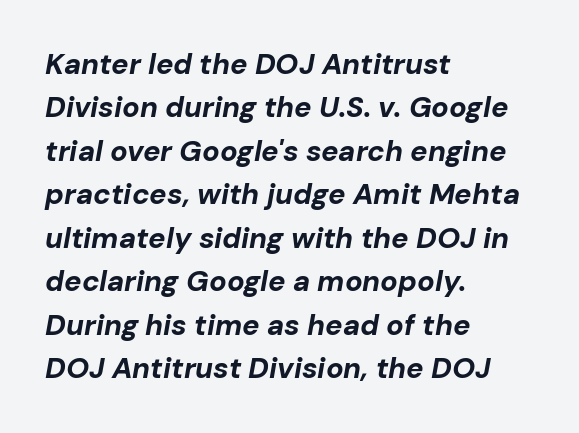
Q: Is the text bold? A: Yes.
Q: Is the text italic (slanted)? A: Yes, it leans right by about 10 degrees.
Q: Is the text underlined? A: No.
Q: How is the paragraph aligned? A: Left-aligned.
Q: Is the spacing between letters normal or unusually wide? A: Normal.
Q: Is the spacing between lines tight, normal or loose? A: Normal.
Q: Width (condensed, normal, or wide)? A: Normal.
Q: Stroke contrast? A: Low.
Q: x-height? A: Medium.
Q: Monospaced? A: No.
